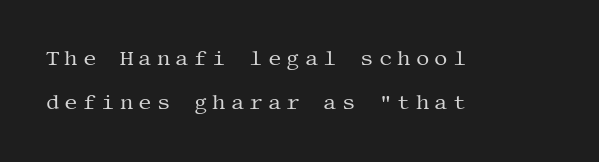
The image shows 21 px text type, upright; set left-aligned, loose line spacing (2.11x), unusually wide letter spacing (+0.24 em), not underlined.
